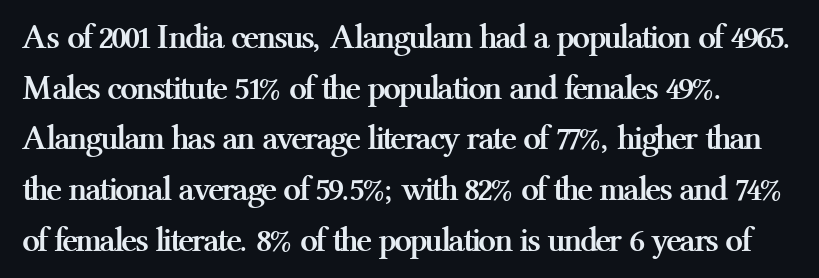
The image shows 35 px semibold serif type, upright; set normal line spacing (1.45x), normal letter spacing, not underlined; medium stroke contrast and a medium x-height.
